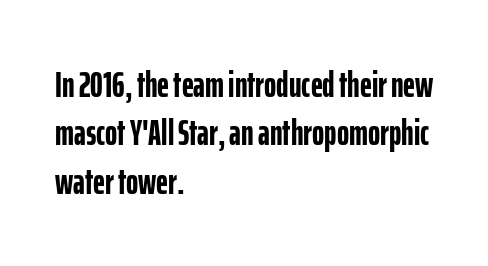
The image shows 37 px semibold, condensed sans-serif type, upright; set left-aligned, normal line spacing (1.31x), normal letter spacing, not underlined; low stroke contrast and a medium x-height.
